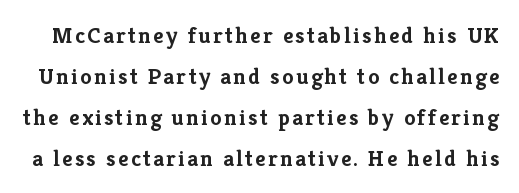
{"italic": "no", "bold": "yes", "underline": "no", "line_spacing_ratio": 1.78, "glyph_px": 23}
